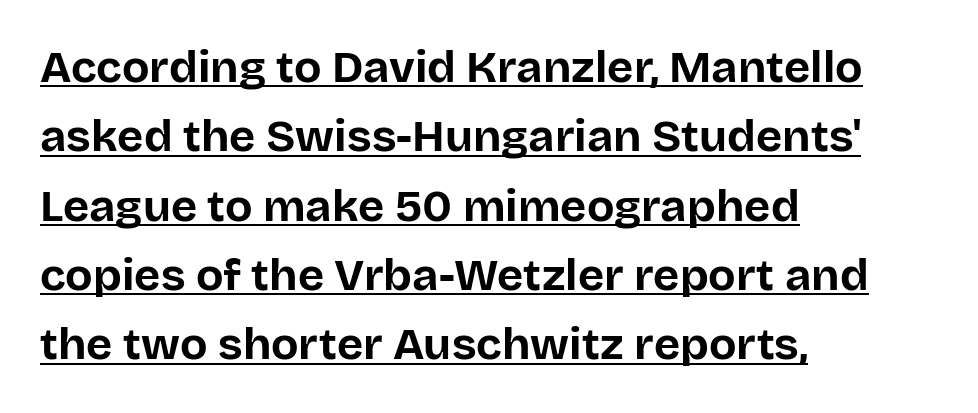
The image shows 45 px bold sans-serif type, upright; set left-aligned, normal line spacing (1.54x), normal letter spacing, underlined; low stroke contrast and a large x-height.
